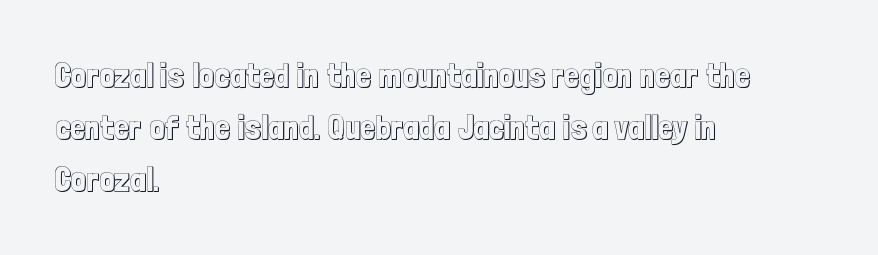
The image shows 33 px condensed type, upright; set left-aligned, normal line spacing (1.58x), normal letter spacing, not underlined; a medium x-height.
